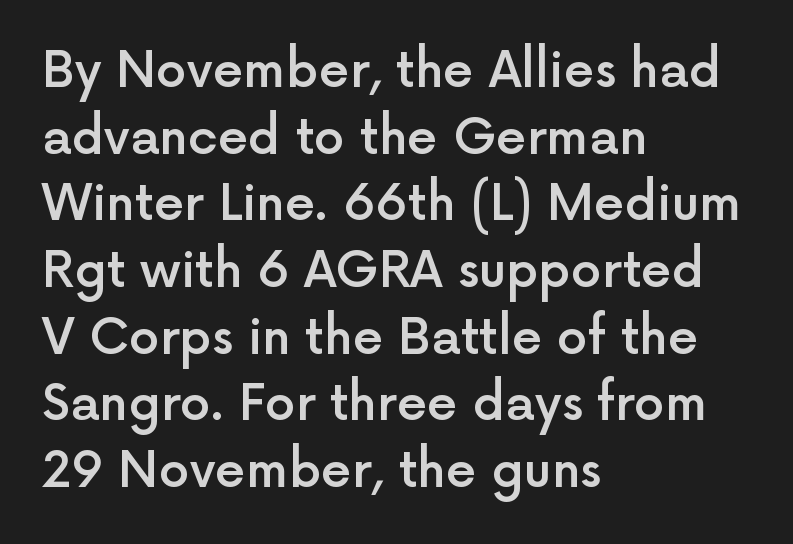
{"serif": "no", "italic": "no", "bold": "semi", "weight": "semibold", "width": "normal", "x_height": "medium", "monospaced": "no", "underline": "no", "align": "left", "line_spacing": "normal", "line_spacing_ratio": 1.36, "letter_spacing": "normal", "letter_spacing_em": 0.0, "glyph_px": 49}
